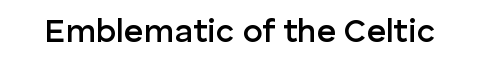
The image shows 33 px semibold sans-serif type, upright; set normal letter spacing, not underlined; low stroke contrast and a medium x-height.
